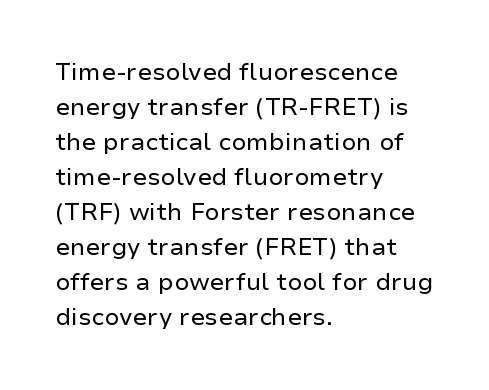
Q: Is the text bold? A: No.
Q: Is the text italic (slanted)? A: No, it is upright.
Q: Is the text underlined? A: No.
Q: How is the paragraph aligned? A: Left-aligned.
Q: Is the spacing between letters normal or unusually wide? A: Normal.
Q: Is the spacing between lines tight, normal or loose? A: Normal.
